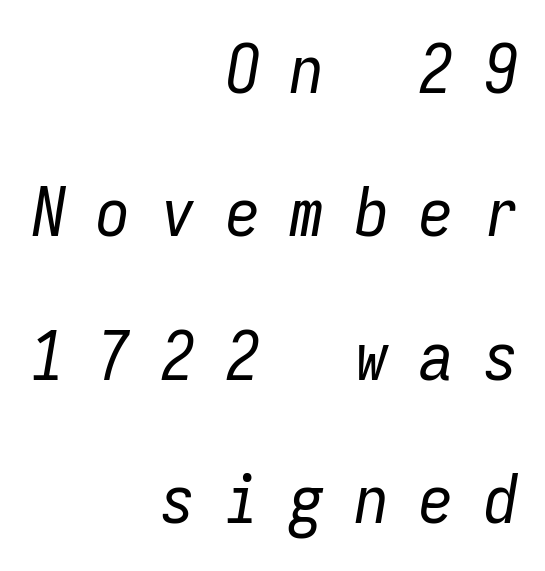
The image shows 68 px regular-weight, condensed type, italic (leaning right), monospaced; set right-aligned, loose line spacing (2.11x), unusually wide letter spacing (+0.45 em), not underlined; low stroke contrast and a medium x-height.
